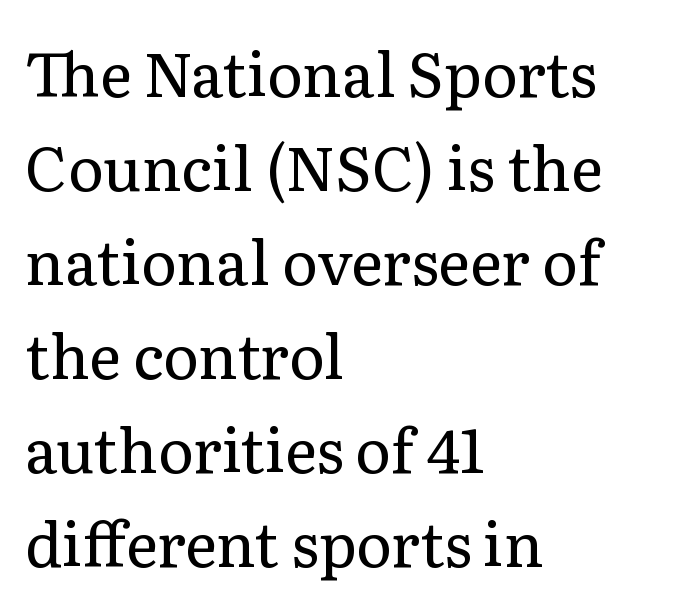
Caption: face not bold, strokes unweighted. A student would call this left alignment; a typographer would say flush left, rag right. Typographically, this falls in the serif category. A roman cut, with each character standing at attention.
